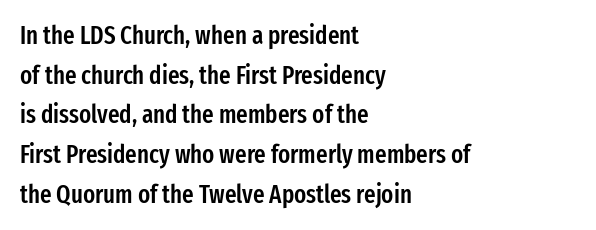
{"italic": "no", "bold": "semi", "underline": "no", "align": "left", "line_spacing": "normal", "line_spacing_ratio": 1.59, "letter_spacing": "normal", "letter_spacing_em": 0.0, "glyph_px": 25}
